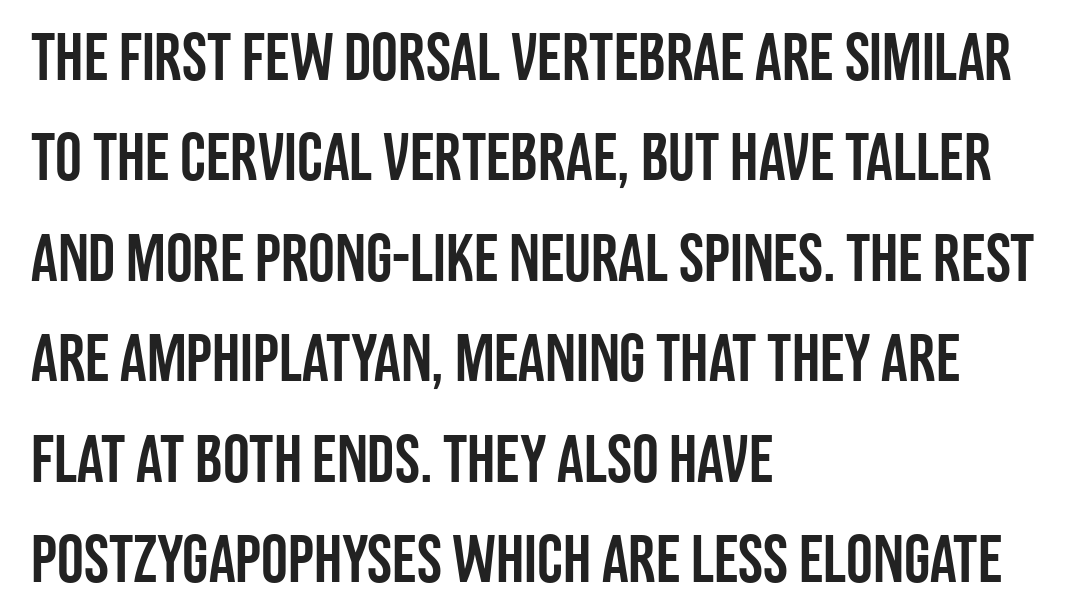
{"serif": "no", "italic": "no", "width": "condensed", "stroke_contrast": "low", "x_height": "large", "monospaced": "no", "underline": "no", "align": "left", "line_spacing": "normal", "line_spacing_ratio": 1.5, "letter_spacing": "normal", "letter_spacing_em": 0.0, "glyph_px": 67}
